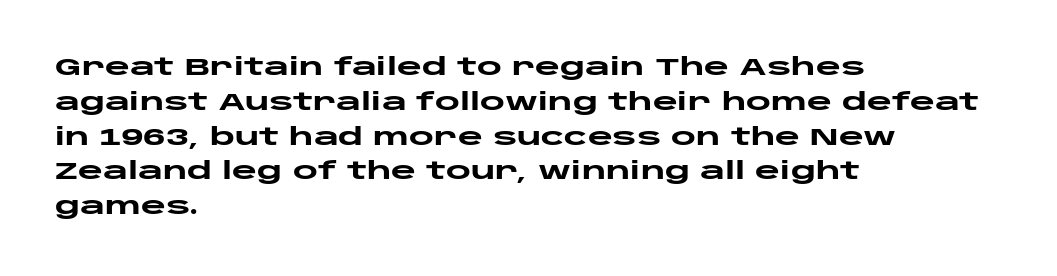
Nope, not italic — everything's standing straight. The passage shown has conventional tracking throughout. Bold? Absolutely — the strokes are thick and heavy. If you drew a ruler down the left edge, every line would touch it. The gap between lines stays unmarked. Horizontal bands of white between lines are of average thickness.
